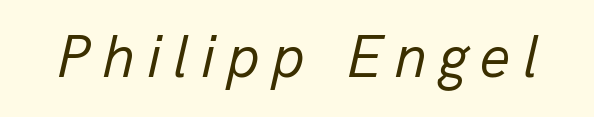
The image shows 60 px regular-weight type, italic (leaning right); set unusually wide letter spacing (+0.2 em), not underlined; low stroke contrast and a medium x-height.
